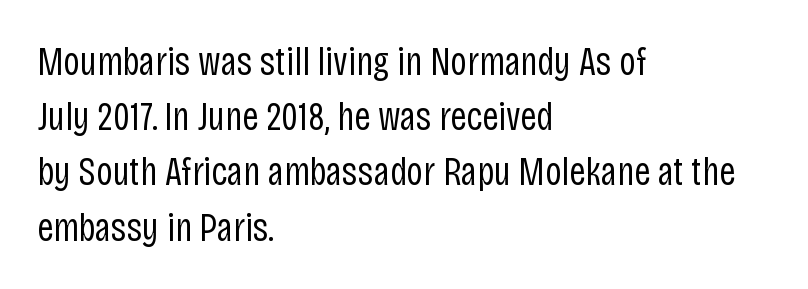
Type style note: lacks serifs. The characters are drawn with everyday or finer stroke widths. If you drew a ruler down the left edge, every line would touch it. Do the letters lean? They stand straight. Character widths vary here, with narrow letters taking less room than wide ones. Check under the words: just untouched page.
